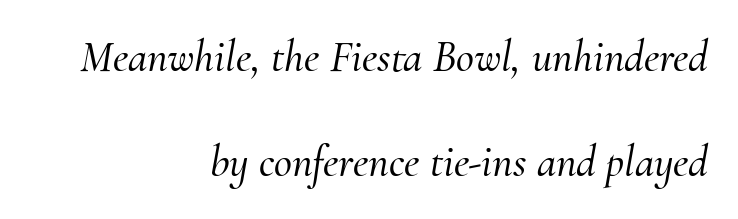
Q: Is the text italic (slanted)? A: Yes, it leans right by about 10 degrees.
Q: Is the typeface a serif or a sans-serif typeface? A: Serif.
Q: Is the text underlined? A: No.
Q: How is the paragraph aligned? A: Right-aligned.
Q: Is the spacing between letters normal or unusually wide? A: Normal.
Q: Is the spacing between lines tight, normal or loose? A: Loose.
Q: Width (condensed, normal, or wide)? A: Normal.
Q: Stroke contrast? A: Medium.
Q: x-height? A: Small.
Q: Monospaced? A: No.
